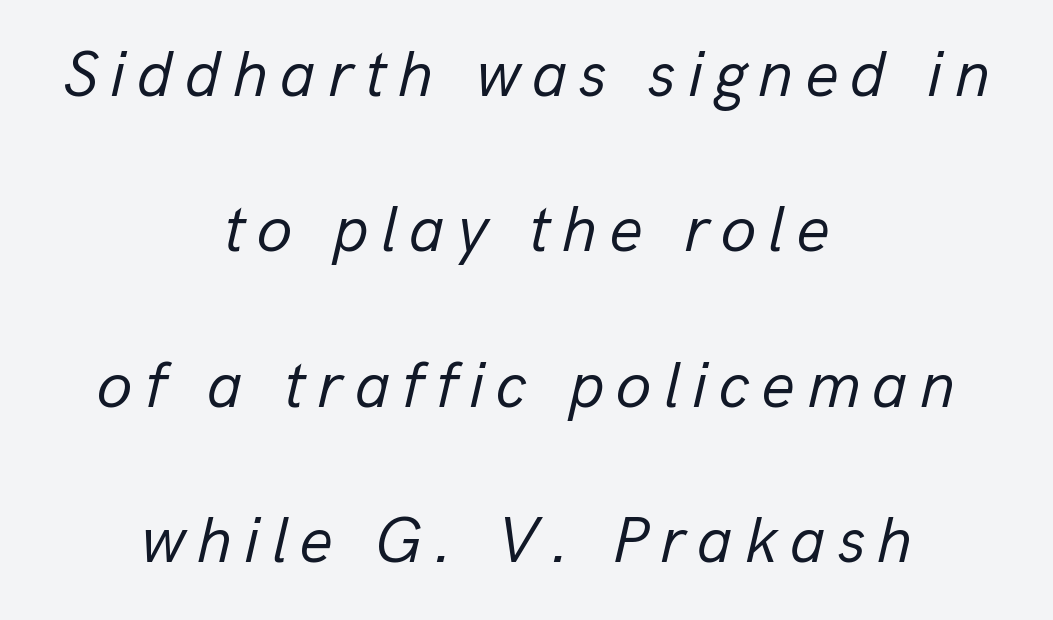
{"italic": "yes", "lean": "right", "slant_degrees": 13, "bold": "no", "weight": "regular", "width": "normal", "stroke_contrast": "low", "x_height": "medium", "monospaced": "no", "underline": "no", "align": "center", "line_spacing": "loose", "line_spacing_ratio": 2.39, "glyph_px": 65}
